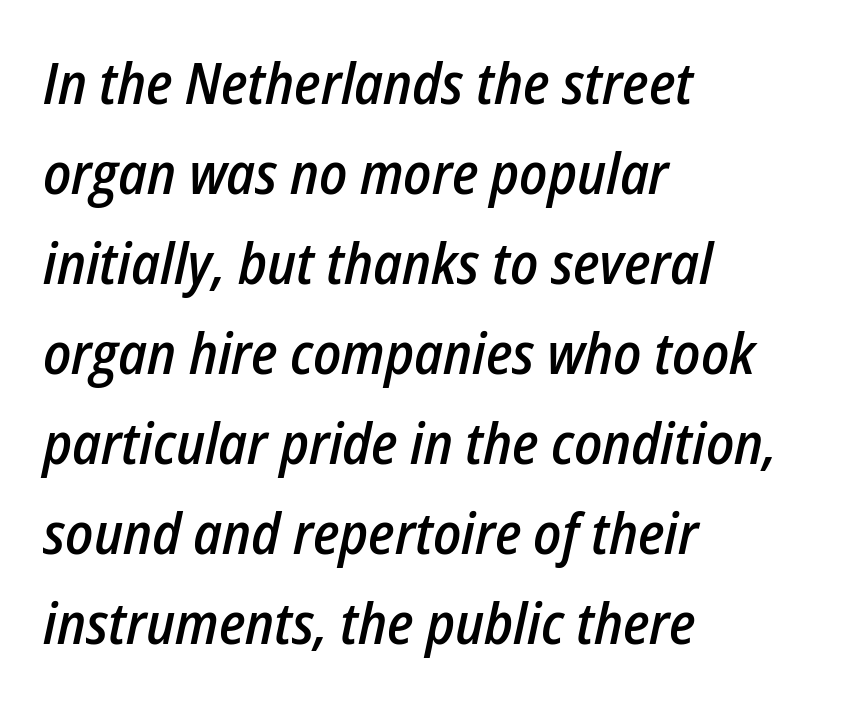
{"italic": "yes", "lean": "right", "slant_degrees": 12, "bold": "semi", "weight": "semibold", "width": "condensed", "stroke_contrast": "low", "x_height": "medium", "monospaced": "no", "underline": "no", "align": "left", "line_spacing": "normal", "line_spacing_ratio": 1.58, "letter_spacing": "normal", "letter_spacing_em": 0.0, "glyph_px": 57}
